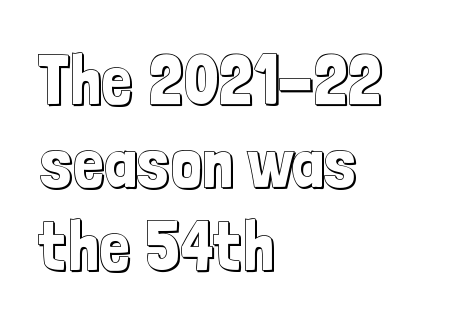
The image shows 69 px condensed type, upright; set left-aligned, line spacing 1.2x, normal letter spacing, not underlined; a medium x-height.
